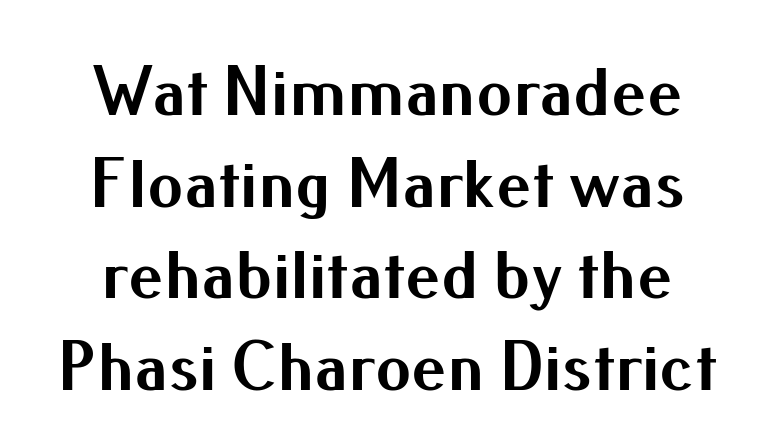
Q: Is the text bold? A: Yes.
Q: Is the text italic (slanted)? A: No, it is upright.
Q: Is the typeface a serif or a sans-serif typeface? A: Sans-serif.
Q: Is the text underlined? A: No.
Q: How is the paragraph aligned? A: Centered.
Q: Is the spacing between letters normal or unusually wide? A: Normal.
Q: Is the spacing between lines tight, normal or loose? A: Normal.
Q: Width (condensed, normal, or wide)? A: Normal.
Q: Stroke contrast? A: Medium.
Q: x-height? A: Small.
Q: Monospaced? A: No.
